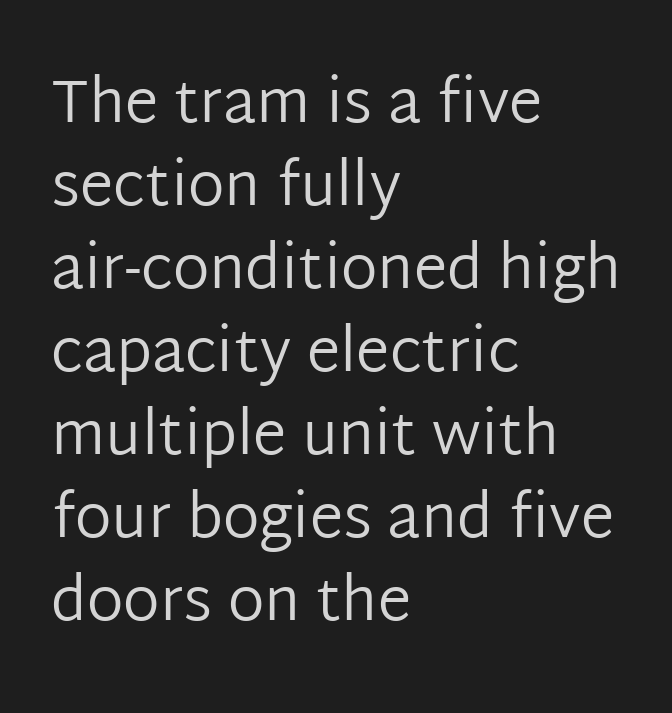
{"serif": "no", "italic": "no", "bold": "no", "weight": "regular", "width": "normal", "stroke_contrast": "low", "x_height": "medium", "monospaced": "no", "underline": "no", "align": "left", "line_spacing": "normal", "line_spacing_ratio": 1.36, "letter_spacing": "normal", "letter_spacing_em": 0.0, "glyph_px": 61}
